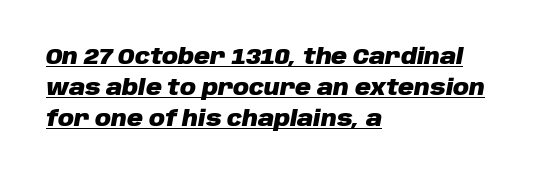
The image shows 22 px bold type, italic (leaning right); set left-aligned, normal line spacing (1.42x), normal letter spacing, underlined.
